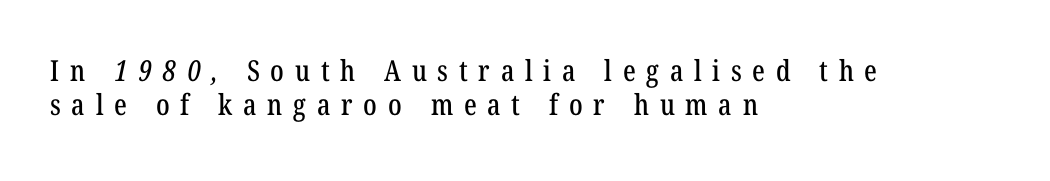
{"serif": "yes", "width": "condensed", "stroke_contrast": "low", "x_height": "medium", "monospaced": "no", "underline": "no", "align": "left", "line_spacing_ratio": 1.18, "letter_spacing": "wide", "letter_spacing_em": 0.37, "glyph_px": 29}
